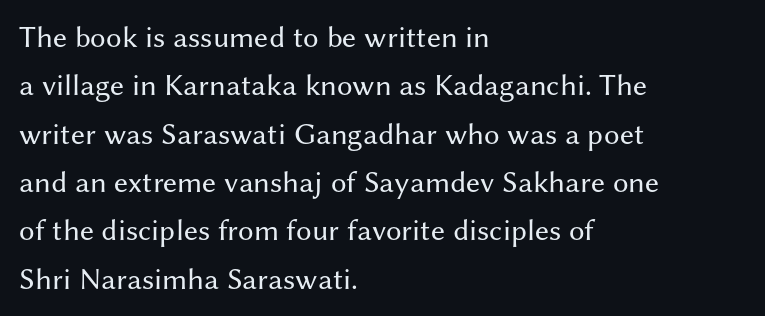
Here the designer chose a conventional face with non-uniform glyph widths. Plain, unruled lines of type. Stroke mass is kept to a normal reading level or below. Posture: straight, roman, zero tilt.
